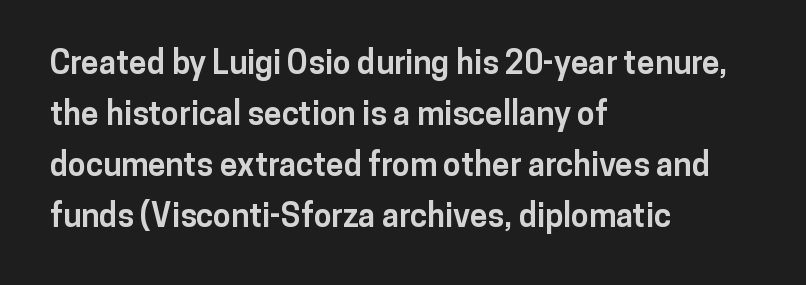
Q: Is the text bold? A: Yes.
Q: Is the text italic (slanted)? A: No, it is upright.
Q: Is the typeface a serif or a sans-serif typeface? A: Sans-serif.
Q: Is the text underlined? A: No.
Q: How is the paragraph aligned? A: Left-aligned.
Q: Is the spacing between letters normal or unusually wide? A: Normal.
Q: Is the spacing between lines tight, normal or loose? A: Normal.
Q: Width (condensed, normal, or wide)? A: Normal.
Q: Stroke contrast? A: Low.
Q: x-height? A: Medium.
Q: Monospaced? A: No.
